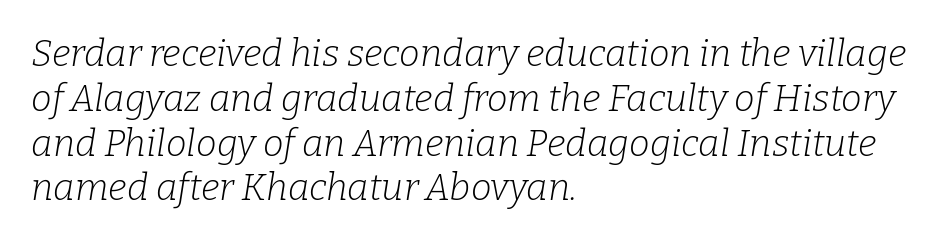
Letters have the restrained weight of plain body copy at most. Note the varied advance widths — an 'i' is clearly narrower than an 'm'. Posture: slanted. Reading down the block, your eye returns to a fixed left position each line. Typographically, this falls in the serif category. Does extra space separate the letters? No, they use regular spacing.
